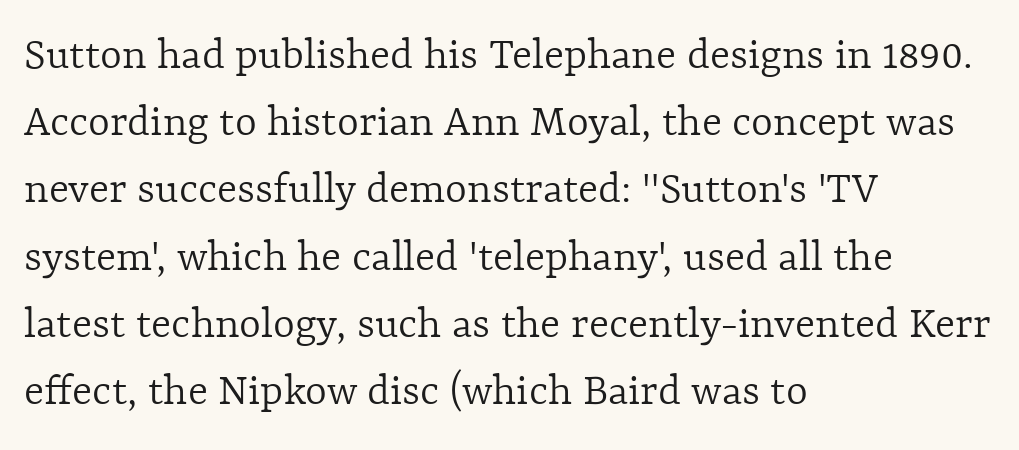
Q: Is the text bold? A: No.
Q: Is the text italic (slanted)? A: No, it is upright.
Q: Is the text underlined? A: No.
Q: How is the paragraph aligned? A: Left-aligned.
Q: Is the spacing between letters normal or unusually wide? A: Normal.
Q: Is the spacing between lines tight, normal or loose? A: Normal.
Q: Width (condensed, normal, or wide)? A: Normal.
Q: x-height? A: Medium.
Q: Monospaced? A: No.
